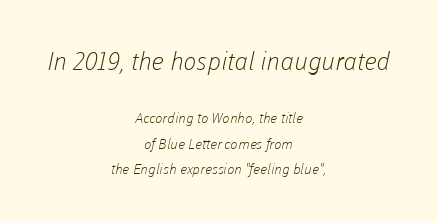
Q: Is the text bold? A: No.
Q: Is the text underlined? A: No.
Q: How is the paragraph aligned? A: Centered.
Q: Is the spacing between letters normal or unusually wide? A: Normal.
Q: Which block of text is set in a larger size, the first (top) or the second (bottom)? A: The first (top) one.
